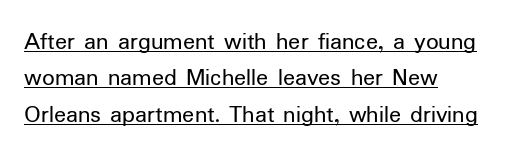
Q: Is the text bold? A: No.
Q: Is the text italic (slanted)? A: No, it is upright.
Q: Is the text underlined? A: Yes.
Q: How is the paragraph aligned? A: Left-aligned.
Q: Is the spacing between letters normal or unusually wide? A: Normal.
Q: Is the spacing between lines tight, normal or loose? A: Normal.
